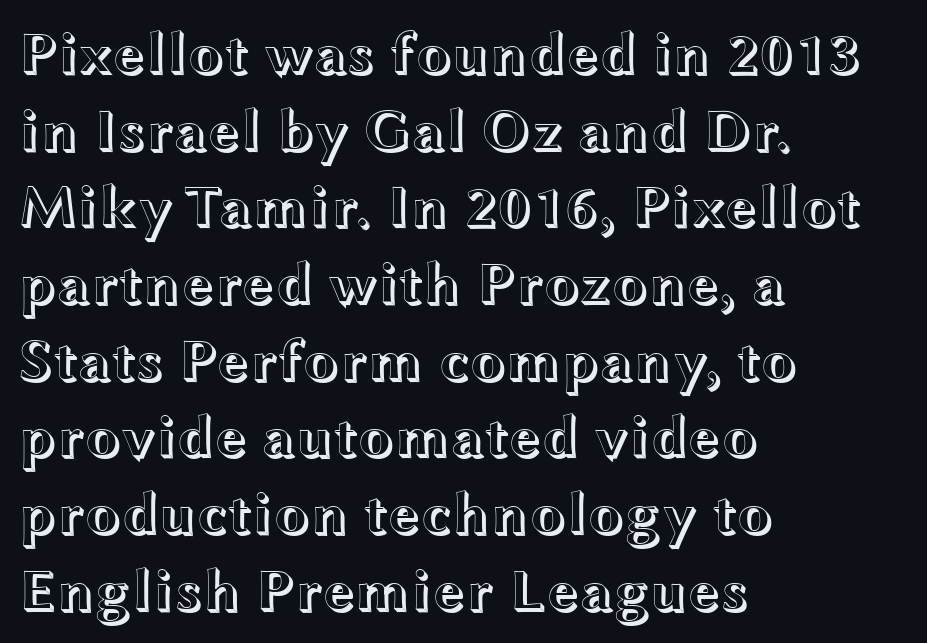
The image shows 59 px wide type, upright; set left-aligned, normal line spacing (1.3x), normal letter spacing, not underlined; a medium x-height.
